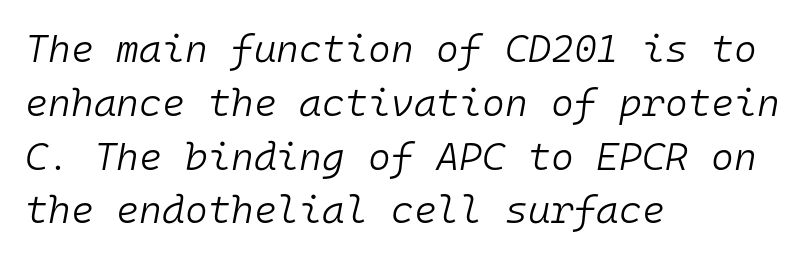
The rendering anchors every line to the left-hand side. Heaviness? Minimal to ordinary, like unemphasized prose. This is oblique type, the kind used for emphasis or titles. Is there much room between lines? A standard amount, neither cramped nor airy. This sample has the even, mechanical cadence of fixed-width lettering. Here the glyphs are tracked normally, forming tight word shapes.
